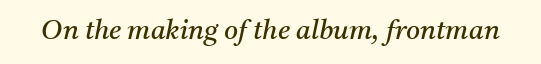
The image shows 27 px text type, italic (leaning right); set normal letter spacing, not underlined.
